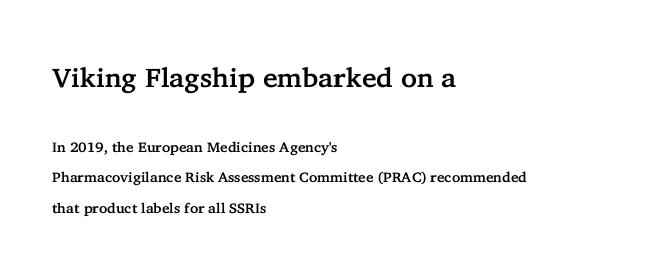
The image shows 27 px text type, upright; set left-aligned, loose line spacing (2.19x), normal letter spacing, not underlined; the first (top) block is 1.93x larger.
